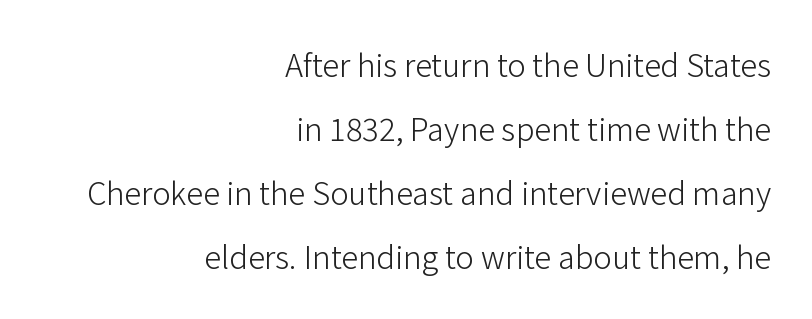
Q: Is the text bold? A: No.
Q: Is the text italic (slanted)? A: No, it is upright.
Q: Is the typeface a serif or a sans-serif typeface? A: Sans-serif.
Q: Is the text underlined? A: No.
Q: How is the paragraph aligned? A: Right-aligned.
Q: Is the spacing between letters normal or unusually wide? A: Normal.
Q: Is the spacing between lines tight, normal or loose? A: Loose.
Q: Width (condensed, normal, or wide)? A: Normal.
Q: Stroke contrast? A: Low.
Q: x-height? A: Medium.
Q: Monospaced? A: No.
